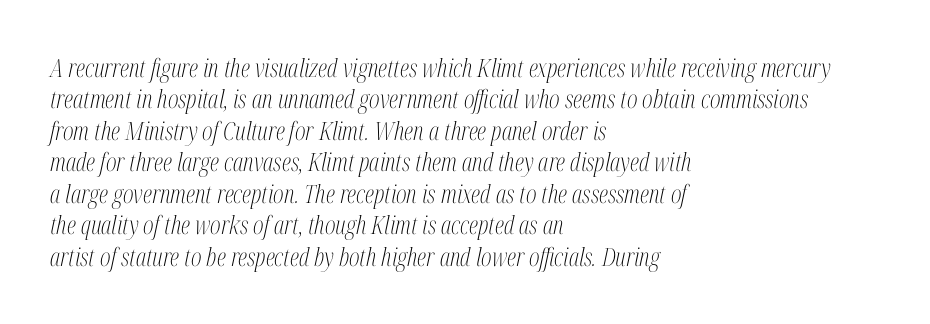
The image shows 25 px text type, italic (leaning right); set left-aligned, normal line spacing (1.26x), normal letter spacing, not underlined.
